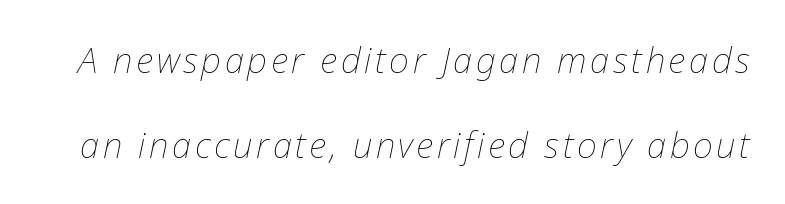
Q: Is the text bold? A: No.
Q: Is the text italic (slanted)? A: Yes, it leans right by about 12 degrees.
Q: Is the text underlined? A: No.
Q: Is the spacing between lines tight, normal or loose? A: Loose.
Q: Width (condensed, normal, or wide)? A: Normal.
Q: Stroke contrast? A: Low.
Q: x-height? A: Medium.
Q: Monospaced? A: No.
